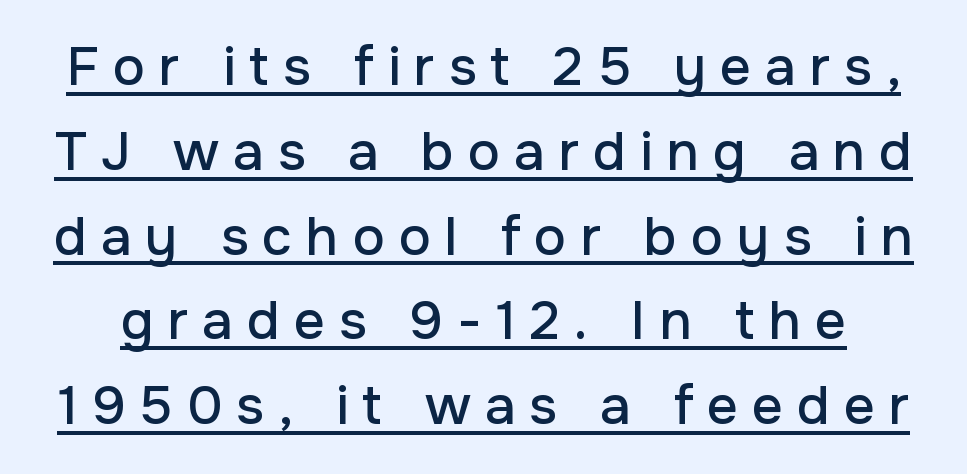
The image shows 54 px sans-serif type, upright; set normal line spacing (1.57x), unusually wide letter spacing (+0.26 em), underlined; low stroke contrast and a medium x-height.
